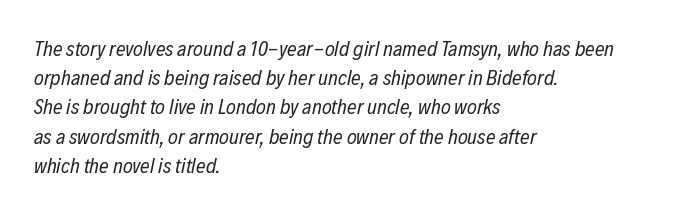
{"italic": "yes", "lean": "right", "slant_degrees": 12, "bold": "no", "underline": "no", "align": "left", "line_spacing": "normal", "line_spacing_ratio": 1.39, "letter_spacing": "normal", "letter_spacing_em": 0.0, "glyph_px": 21}
